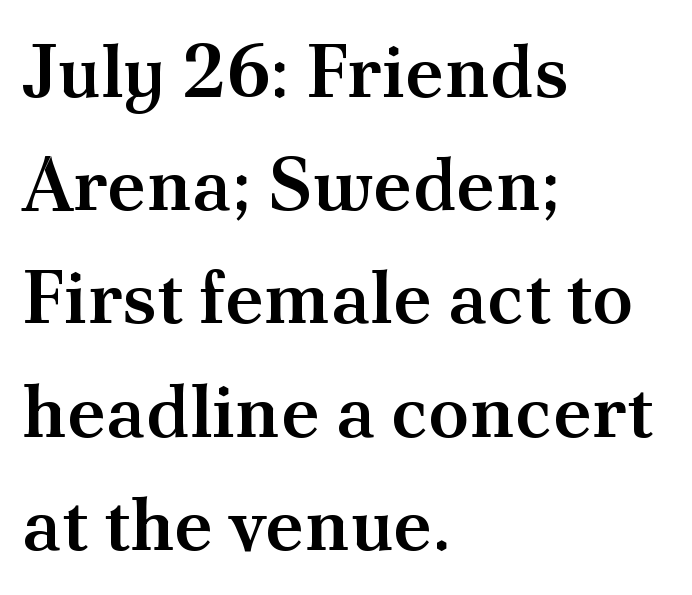
Q: Is the text bold? A: Semi-bold.
Q: Is the text italic (slanted)? A: No, it is upright.
Q: Is the typeface a serif or a sans-serif typeface? A: Serif.
Q: Is the text underlined? A: No.
Q: How is the paragraph aligned? A: Left-aligned.
Q: Is the spacing between letters normal or unusually wide? A: Normal.
Q: Is the spacing between lines tight, normal or loose? A: Normal.
Q: Width (condensed, normal, or wide)? A: Normal.
Q: Stroke contrast? A: Medium.
Q: x-height? A: Small.
Q: Monospaced? A: No.
